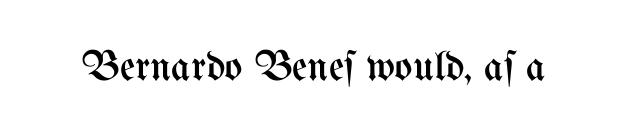
The image shows 42 px regular-weight, condensed type, upright; set normal letter spacing, not underlined; medium stroke contrast and a medium x-height.
